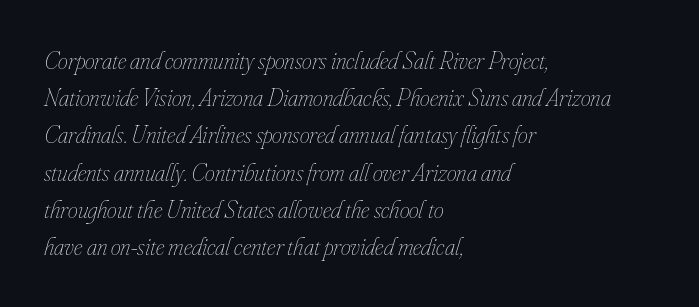
The image shows 25 px text type, italic (leaning right); set left-aligned, normal line spacing (1.49x), normal letter spacing, not underlined.
